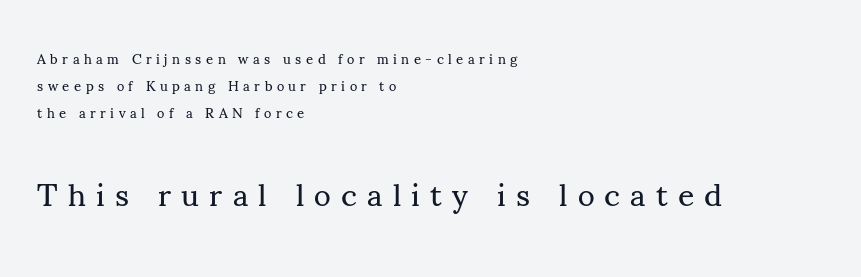
Q: Is the text bold? A: No.
Q: Is the text italic (slanted)? A: No, it is upright.
Q: Is the typeface a serif or a sans-serif typeface? A: Serif.
Q: Is the text underlined? A: No.
Q: How is the paragraph aligned? A: Left-aligned.
Q: Is the spacing between letters normal or unusually wide? A: Unusually wide.
Q: Is the spacing between lines tight, normal or loose? A: Loose.
Q: Which block of text is set in a larger size, the first (top) or the second (bottom)? A: The second (bottom) one.
Q: Width (condensed, normal, or wide)? A: Normal.
Q: Stroke contrast? A: Medium.
Q: x-height? A: Small.
Q: Monospaced? A: No.
